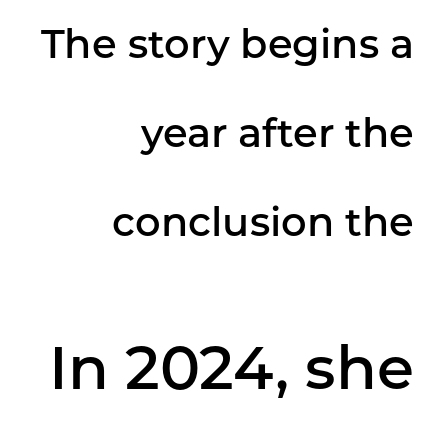
{"serif": "no", "italic": "no", "bold": "semi", "weight": "semibold", "width": "normal", "stroke_contrast": "low", "x_height": "medium", "monospaced": "no", "underline": "no", "align": "right", "line_spacing": "loose", "line_spacing_ratio": 2.23, "letter_spacing": "normal", "letter_spacing_em": 0.0, "larger_block": "second", "size_ratio": 1.5, "glyph_px": 60}
